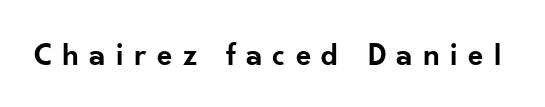
Look at the bottom of the vertical strokes: they stop flat, with no serifs. Looks like regular typesetting: each glyph gets only the width it needs. Words float on clear page, feet unadorned. Posture: vertical. Compared with typical body copy, the letter spacing here is much looser.
